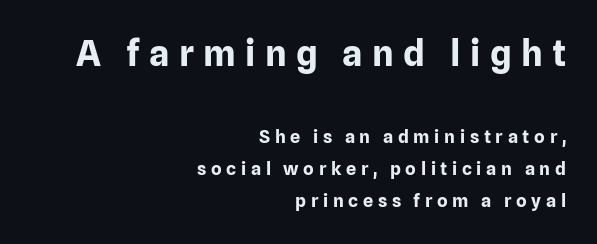
The image shows 36 px bold sans-serif type, upright; set right-aligned, line spacing 1.8x, unusually wide letter spacing (+0.26 em), not underlined; the first (top) block is 2.0x larger; low stroke contrast and a medium x-height.
